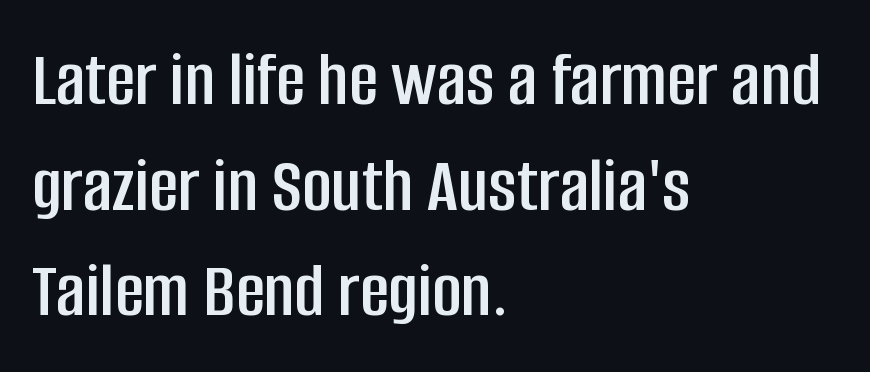
{"serif": "no", "italic": "no", "width": "condensed", "stroke_contrast": "low", "x_height": "large", "monospaced": "no", "underline": "no", "align": "left", "line_spacing": "normal", "line_spacing_ratio": 1.32, "letter_spacing": "normal", "letter_spacing_em": 0.0, "glyph_px": 80}
